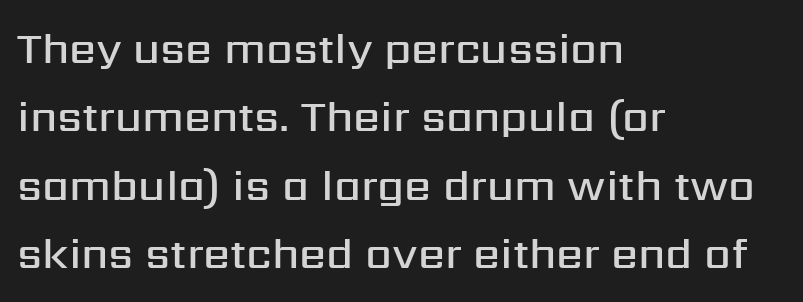
The rendering uses natural spacing where letterforms have individual widths. Notice how the passage keeps a crisp vertical edge on the left only. Descenders hang freely into open space. The line-height multiplier appears to be the usual default.
